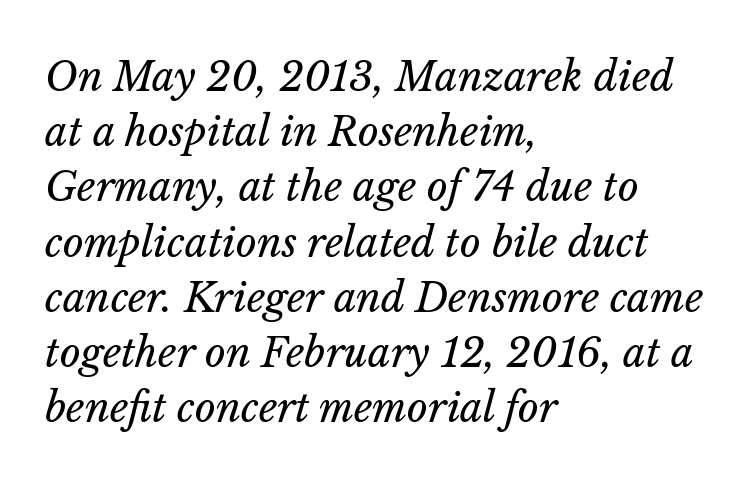
Q: Is the text bold? A: No.
Q: Is the text italic (slanted)? A: Yes, it leans right by about 14 degrees.
Q: Is the text underlined? A: No.
Q: How is the paragraph aligned? A: Left-aligned.
Q: Is the spacing between letters normal or unusually wide? A: Normal.
Q: Is the spacing between lines tight, normal or loose? A: Normal.
Q: Width (condensed, normal, or wide)? A: Normal.
Q: Stroke contrast? A: Low.
Q: x-height? A: Medium.
Q: Monospaced? A: No.
